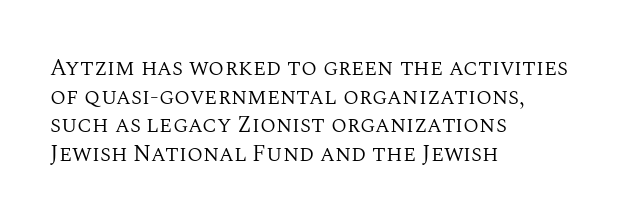
The lines sit at an ordinary, default distance from one another. The text block is weighted toward the left margin, trailing off unevenly rightward. Tracking value appears to be zero — textbook default spacing. Has an underline been added? It has not. Stroke mass is kept to a normal reading level or below.
